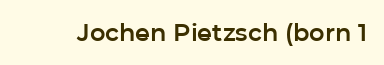
Observe the ordinary spacing: letters are neighbours, not strangers. Underline: absent. Rendered with straight, roman letterforms.
